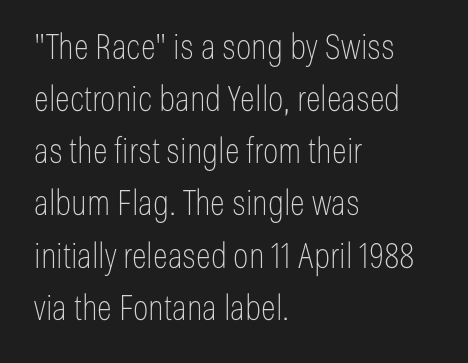
Nobody drew a line under any word here. The passage shown is typed in a proportional face where columns would drift. The leading is moderate, giving the passage an even texture. In terms of letterspacing, this is plain default setting. A sans-serif font was chosen for this passage. Upright lettering throughout.
